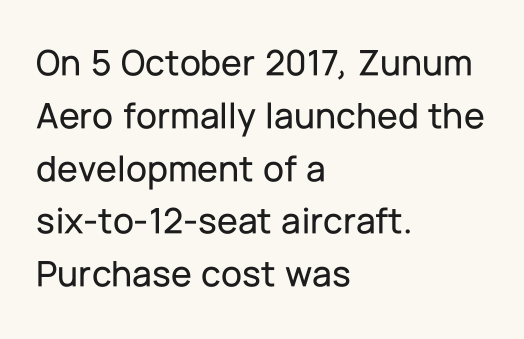
{"serif": "no", "italic": "no", "width": "normal", "stroke_contrast": "low", "x_height": "medium", "monospaced": "no", "underline": "no", "align": "left", "line_spacing": "normal", "line_spacing_ratio": 1.39, "letter_spacing": "normal", "letter_spacing_em": 0.0, "glyph_px": 38}
